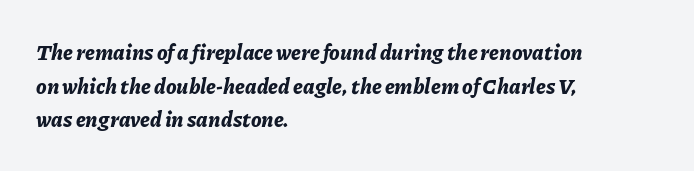
Q: Is the text bold? A: Yes.
Q: Is the text italic (slanted)? A: Yes, it leans right by about 11 degrees.
Q: Is the text underlined? A: No.
Q: How is the paragraph aligned? A: Left-aligned.
Q: Is the spacing between letters normal or unusually wide? A: Normal.
Q: Is the spacing between lines tight, normal or loose? A: Normal.
